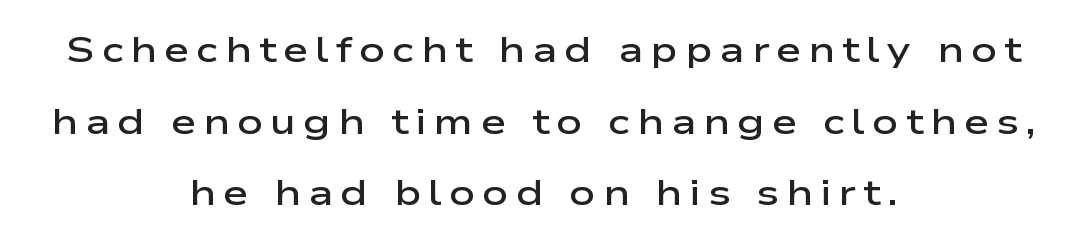
Q: Is the text bold? A: Semi-bold.
Q: Is the text italic (slanted)? A: No, it is upright.
Q: Is the typeface a serif or a sans-serif typeface? A: Sans-serif.
Q: Is the text underlined? A: No.
Q: How is the paragraph aligned? A: Centered.
Q: Is the spacing between letters normal or unusually wide? A: Unusually wide.
Q: Is the spacing between lines tight, normal or loose? A: Loose.
Q: Width (condensed, normal, or wide)? A: Wide.
Q: Stroke contrast? A: Low.
Q: x-height? A: Medium.
Q: Monospaced? A: No.
